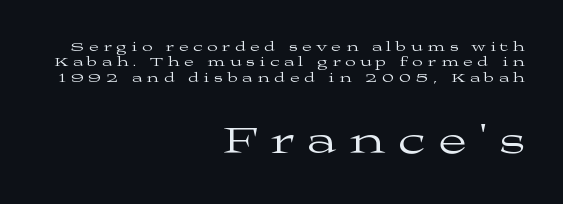
Q: Is the text bold? A: No.
Q: Is the text italic (slanted)? A: No, it is upright.
Q: Is the typeface a serif or a sans-serif typeface? A: Serif.
Q: Is the text underlined? A: No.
Q: How is the paragraph aligned? A: Right-aligned.
Q: Is the spacing between letters normal or unusually wide? A: Unusually wide.
Q: Is the spacing between lines tight, normal or loose? A: Tight.
Q: Which block of text is set in a larger size, the first (top) or the second (bottom)? A: The second (bottom) one.
Q: Width (condensed, normal, or wide)? A: Wide.
Q: Stroke contrast? A: Medium.
Q: x-height? A: Medium.
Q: Monospaced? A: No.
